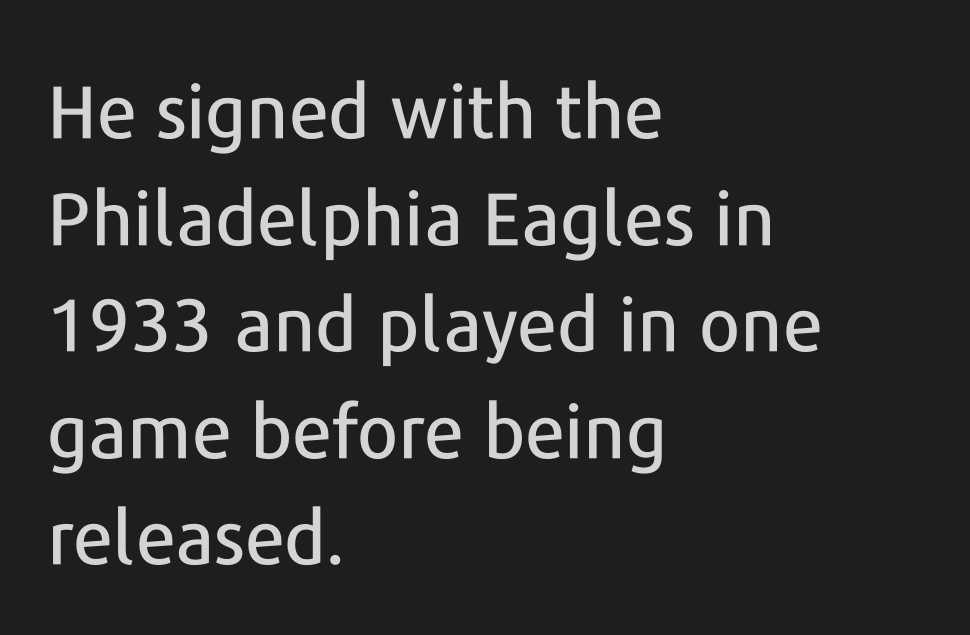
{"serif": "no", "italic": "no", "width": "normal", "stroke_contrast": "low", "x_height": "medium", "monospaced": "no", "underline": "no", "align": "left", "line_spacing": "normal", "line_spacing_ratio": 1.44, "letter_spacing": "normal", "letter_spacing_em": 0.0, "glyph_px": 74}
